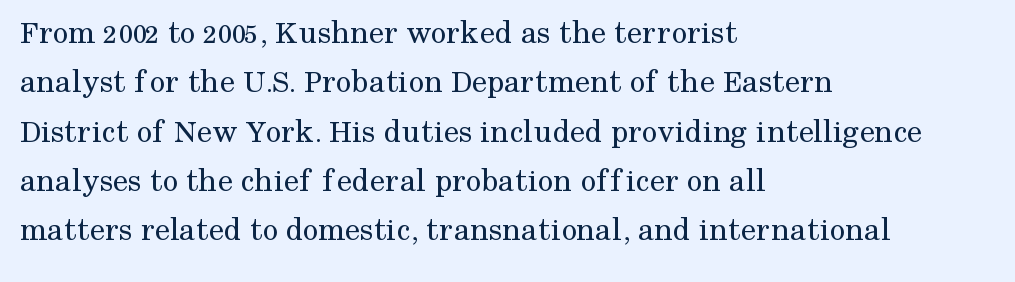
The image shows 34 px regular-weight serif type, upright; set left-aligned, normal line spacing (1.45x), normal letter spacing, not underlined; medium stroke contrast and a medium x-height.
